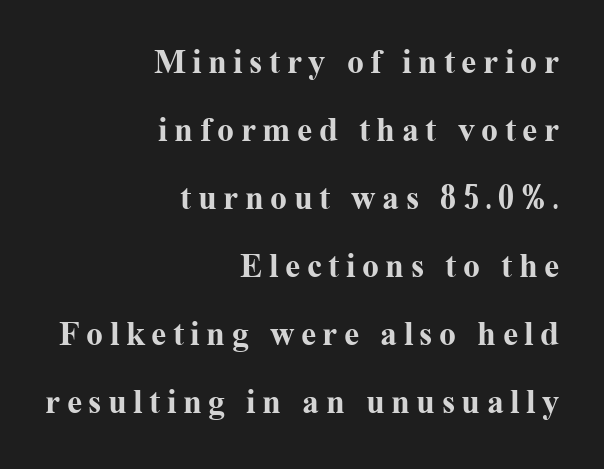
The image shows 34 px bold serif type, upright; set right-aligned, loose line spacing (2.0x), not underlined; medium stroke contrast and a medium x-height.
